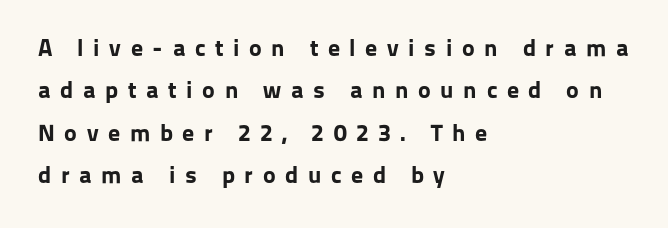
Unlike italic type, these characters show no tilt at all. Glyph-to-glyph distance is far greater than everyday printed text. Summary of weight: heavy, a full bold. Words float on clear page, feet unadorned.
